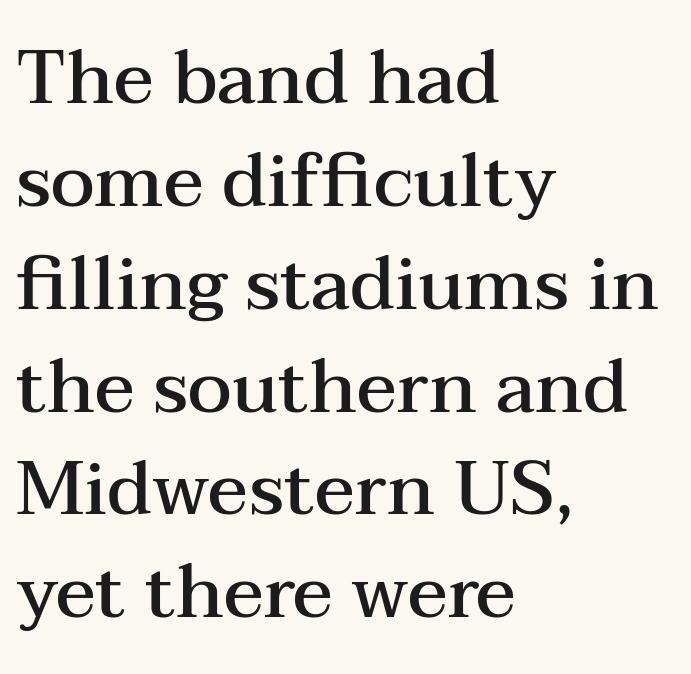
The image shows 74 px semibold, wide serif type, upright; set left-aligned, normal line spacing (1.39x), normal letter spacing, not underlined; medium stroke contrast and a medium x-height.
